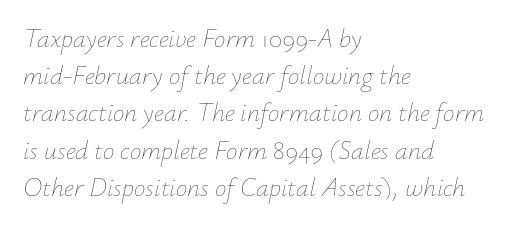
The image shows 26 px text type, italic (leaning right); set left-aligned, normal line spacing (1.43x), normal letter spacing, not underlined.
